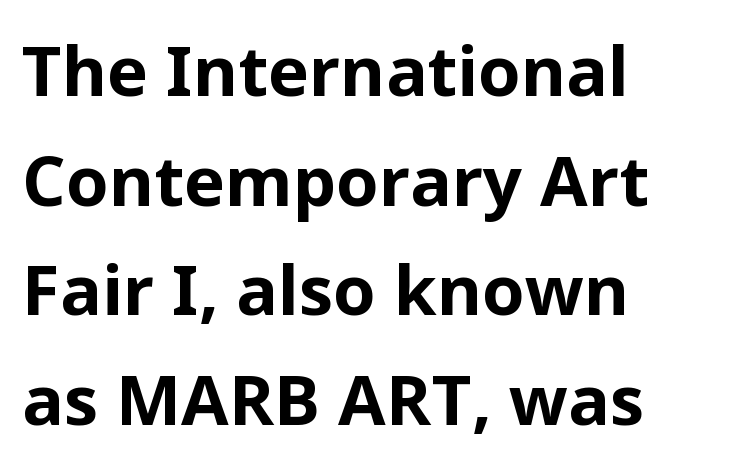
Q: Is the text bold? A: Yes.
Q: Is the text italic (slanted)? A: No, it is upright.
Q: Is the typeface a serif or a sans-serif typeface? A: Sans-serif.
Q: Is the text underlined? A: No.
Q: How is the paragraph aligned? A: Left-aligned.
Q: Is the spacing between letters normal or unusually wide? A: Normal.
Q: Is the spacing between lines tight, normal or loose? A: Normal.
Q: Width (condensed, normal, or wide)? A: Normal.
Q: Stroke contrast? A: Low.
Q: x-height? A: Medium.
Q: Monospaced? A: No.
